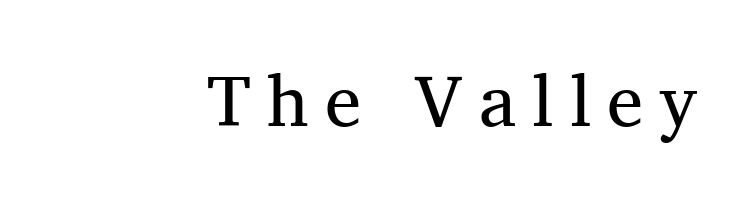
The image shows 73 px regular-weight serif type, upright; set right-aligned, unusually wide letter spacing (+0.22 em), not underlined; medium stroke contrast and a medium x-height.
